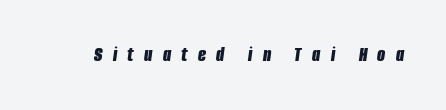
The image shows 21 px bold type, italic (leaning right); set unusually wide letter spacing (+0.49 em), not underlined.
